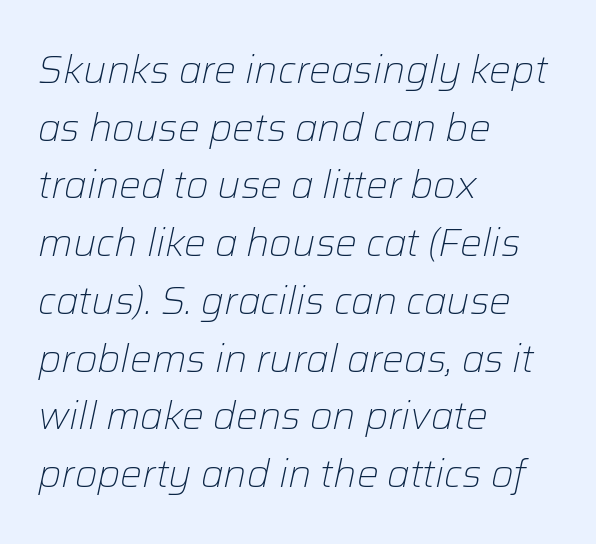
The image shows 39 px light type, italic (leaning right); set left-aligned, normal line spacing (1.48x), normal letter spacing, not underlined; low stroke contrast and a medium x-height.
